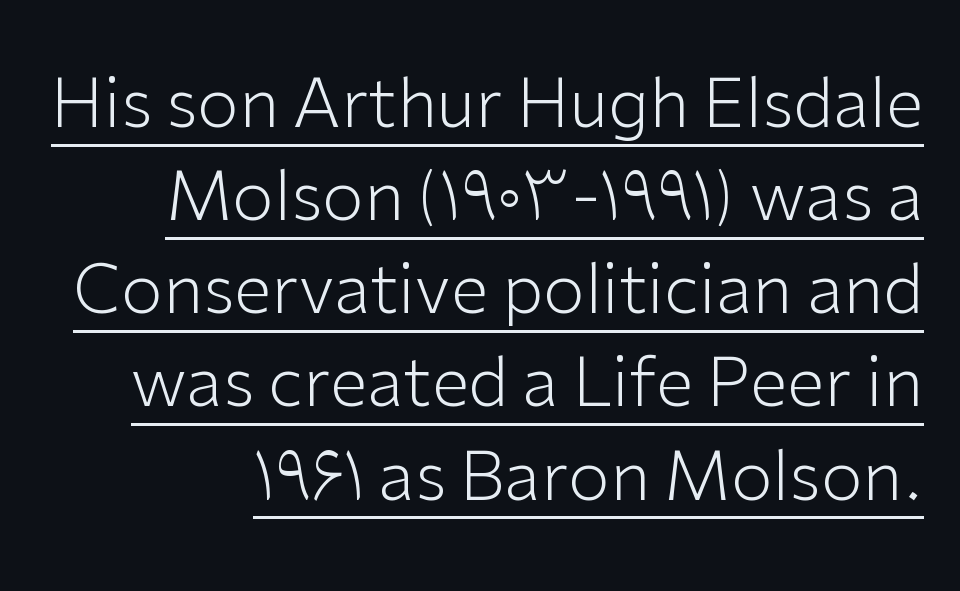
Q: Is the text bold? A: No.
Q: Is the text italic (slanted)? A: No, it is upright.
Q: Is the typeface a serif or a sans-serif typeface? A: Sans-serif.
Q: Is the text underlined? A: Yes.
Q: How is the paragraph aligned? A: Right-aligned.
Q: Is the spacing between letters normal or unusually wide? A: Normal.
Q: Is the spacing between lines tight, normal or loose? A: Normal.
Q: Width (condensed, normal, or wide)? A: Normal.
Q: Stroke contrast? A: Low.
Q: x-height? A: Medium.
Q: Monospaced? A: No.
